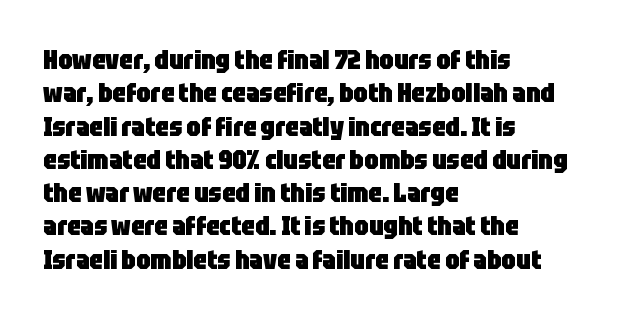
Q: Is the text bold? A: Yes.
Q: Is the text italic (slanted)? A: No, it is upright.
Q: Is the text underlined? A: No.
Q: How is the paragraph aligned? A: Left-aligned.
Q: Is the spacing between letters normal or unusually wide? A: Normal.
Q: Is the spacing between lines tight, normal or loose? A: Normal.
